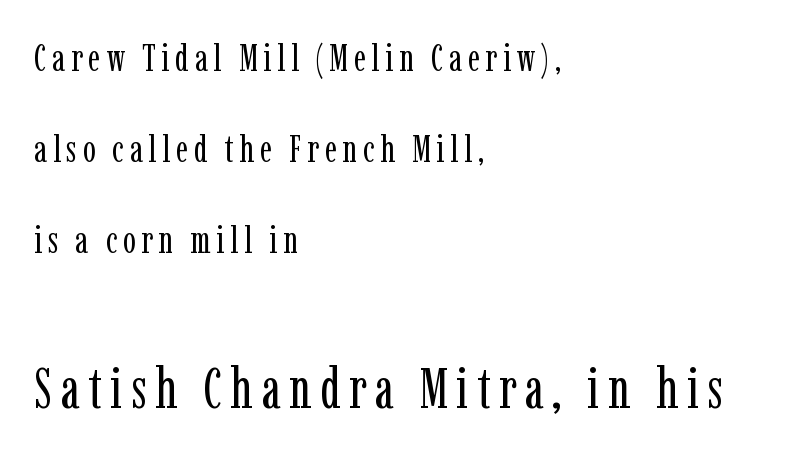
This sample has the flowing, uneven cadence of proportional lettering. What's the leading like? Stretched, with rows far apart. The area under the type is left untouched. Here the second block reads like a headline and the first like body copy. A student would call this left alignment; a typographer would say flush left, rag right. You can tell it's not italic because the verticals are truly vertical.
